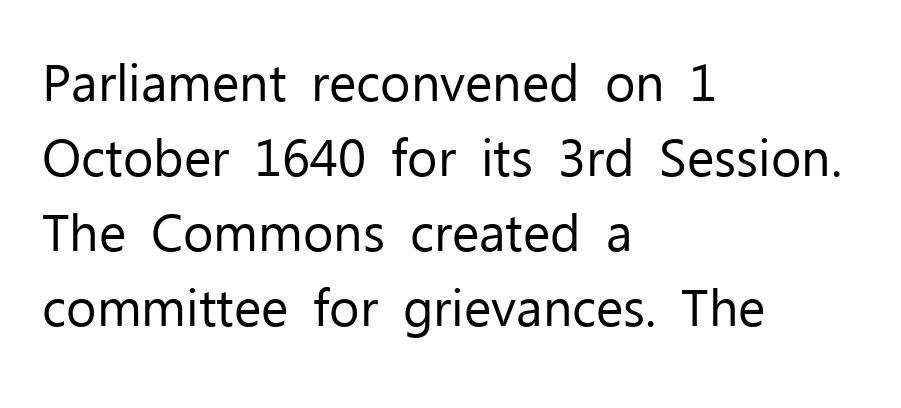
{"serif": "no", "italic": "no", "bold": "no", "weight": "regular", "width": "normal", "stroke_contrast": "low", "x_height": "medium", "monospaced": "no", "underline": "no", "align": "left", "line_spacing": "normal", "line_spacing_ratio": 1.44, "letter_spacing": "normal", "letter_spacing_em": 0.0, "glyph_px": 52}
